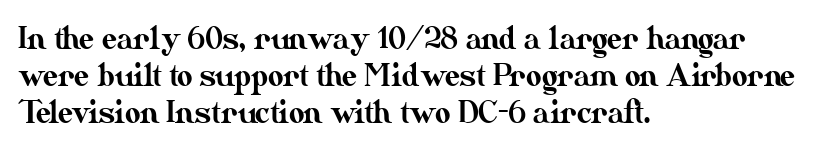
The image shows 30 px text type, upright; set left-aligned, line spacing 1.24x, normal letter spacing, not underlined; medium stroke contrast and a small x-height.
